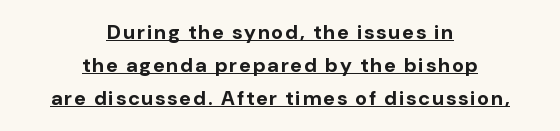
Q: Is the text bold? A: Yes.
Q: Is the text italic (slanted)? A: No, it is upright.
Q: Is the text underlined? A: Yes.
Q: How is the paragraph aligned? A: Centered.
Q: Is the spacing between lines tight, normal or loose? A: Normal.
